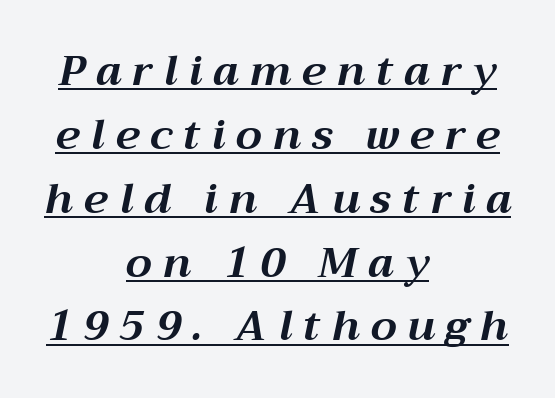
Q: Is the text bold? A: Yes.
Q: Is the text italic (slanted)? A: Yes, it leans right by about 12 degrees.
Q: Is the text underlined? A: Yes.
Q: How is the paragraph aligned? A: Centered.
Q: Is the spacing between letters normal or unusually wide? A: Unusually wide.
Q: Is the spacing between lines tight, normal or loose? A: Normal.
Q: Width (condensed, normal, or wide)? A: Normal.
Q: Stroke contrast? A: Medium.
Q: x-height? A: Medium.
Q: Monospaced? A: No.
